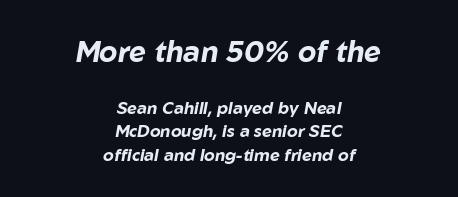
What weight is shown? A full bold with thick strokes. Proportional: the letters do not fall into vertical columns. There is no visible air inserted between adjacent glyphs. The space beneath each line is pristine and unruled. Baseline-to-baseline distance is the conventional proportion of letter height.
